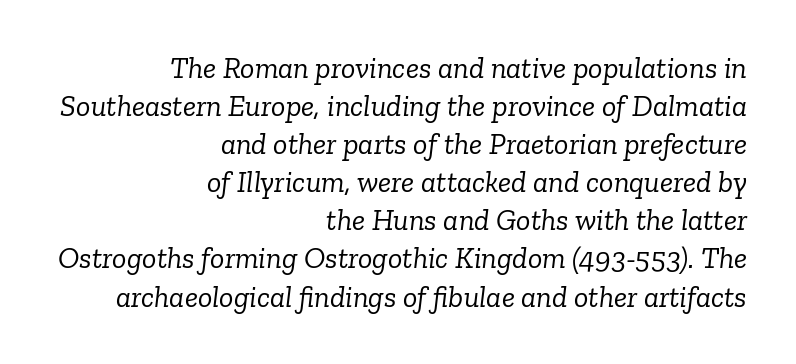
{"serif": "yes", "italic": "yes", "lean": "right", "slant_degrees": 6, "bold": "no", "weight": "light", "width": "normal", "stroke_contrast": "low", "x_height": "medium", "monospaced": "no", "underline": "no", "align": "right", "line_spacing": "normal", "line_spacing_ratio": 1.27, "letter_spacing": "normal", "letter_spacing_em": 0.0, "glyph_px": 30}
